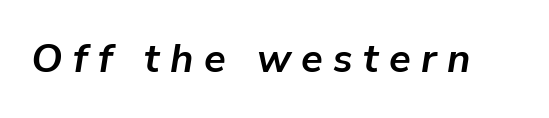
As a designer I'd log this as weight 700, bold. Look at the tracking — it's clearly loosened, letters drifting apart. Unmarked baselines from the first word to the last. This sample uses an oblique cut, with every glyph tilted off the vertical. You could not count columns in this text — the font is proportionally spaced.
